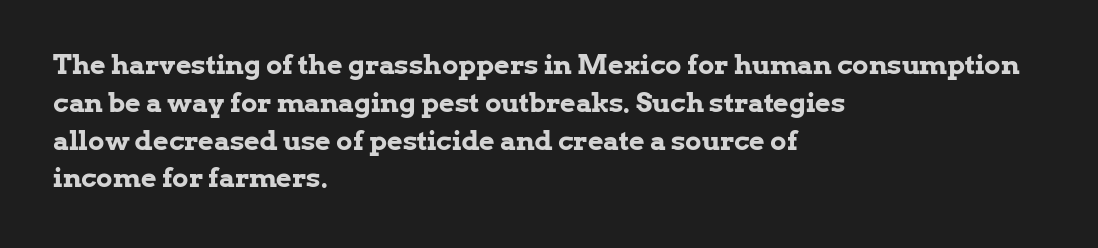
The image shows 27 px bold type, upright; set left-aligned, normal line spacing (1.4x), normal letter spacing, not underlined.
